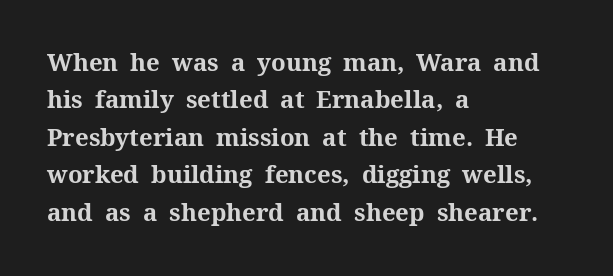
Underline: absent. Strokes here are thick enough to call this a true bold. This block has exactly the height ordinary leading produces. Standard letterfit; no display-style spreading of the glyphs. The lines are quadded left.
